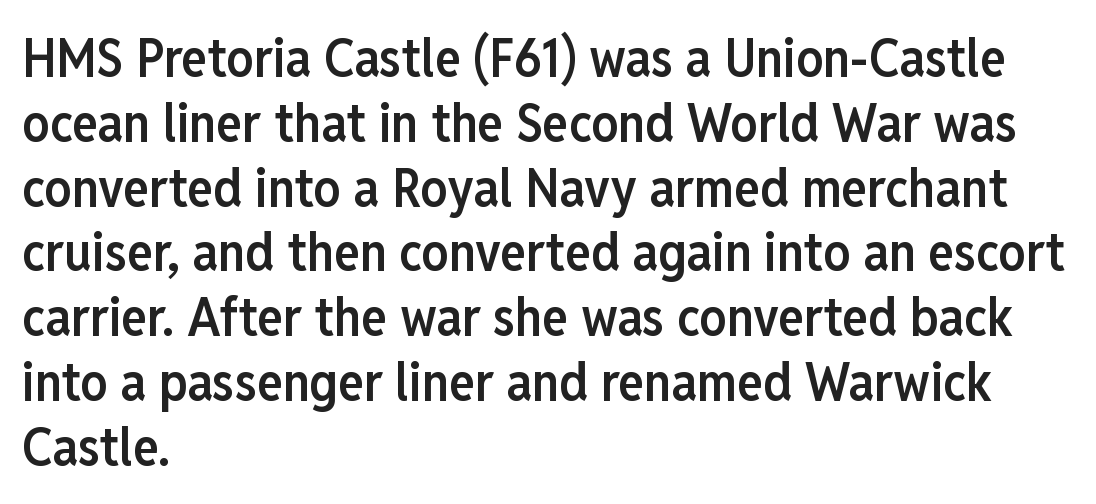
You could call the tracking neutral — neither tight nor loose. Proportional: the letters do not fall into vertical columns. Check where the strokes stop: nothing finishes them off — pure sans. Students, this is semibold: more ink than regular, less than bold.
